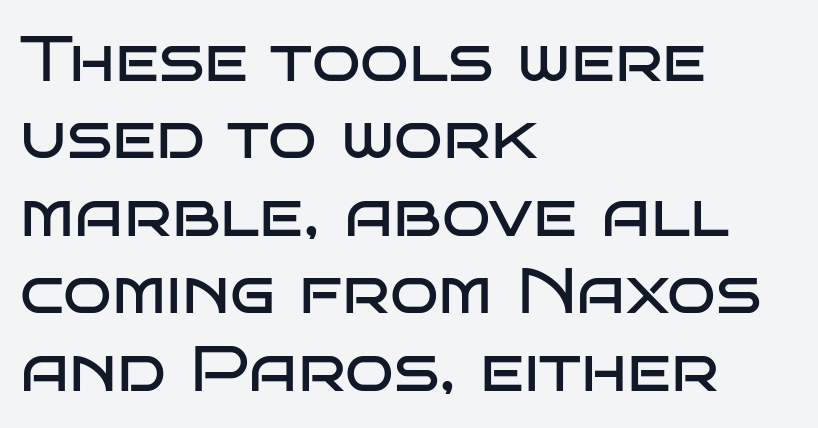
The image shows 64 px regular-weight, wide sans-serif type, upright; set left-aligned, line spacing 1.21x, normal letter spacing, not underlined; low stroke contrast and a large x-height.
